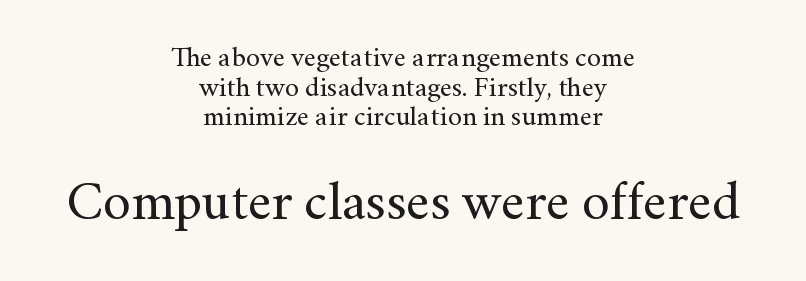
{"serif": "yes", "italic": "no", "bold": "no", "weight": "regular", "width": "normal", "stroke_contrast": "medium", "x_height": "small", "monospaced": "no", "underline": "no", "align": "center", "line_spacing": "tight", "line_spacing_ratio": 1.06, "letter_spacing": "normal", "letter_spacing_em": 0.0, "larger_block": "second", "size_ratio": 1.96, "glyph_px": 55}
